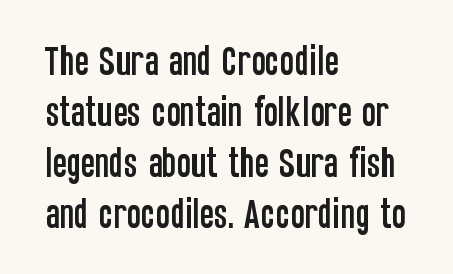
Q: Is the text italic (slanted)? A: No, it is upright.
Q: Is the typeface a serif or a sans-serif typeface? A: Sans-serif.
Q: Is the text underlined? A: No.
Q: How is the paragraph aligned? A: Left-aligned.
Q: Is the spacing between letters normal or unusually wide? A: Normal.
Q: Is the spacing between lines tight, normal or loose? A: Normal.
Q: Width (condensed, normal, or wide)? A: Condensed.
Q: Stroke contrast? A: Low.
Q: x-height? A: Large.
Q: Monospaced? A: No.
